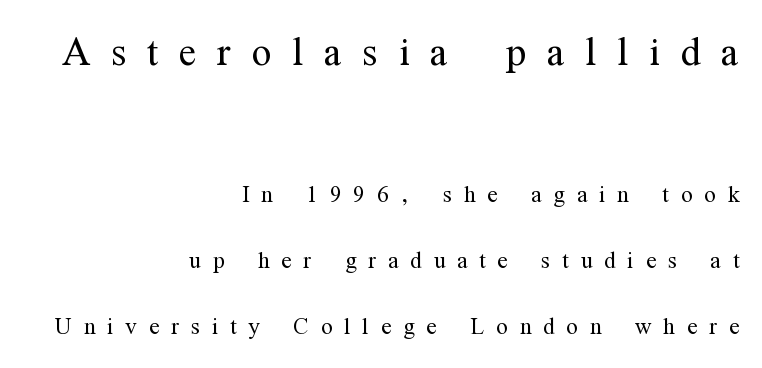
The image shows 52 px light, condensed serif type, upright; set right-aligned, loose line spacing (2.19x), unusually wide letter spacing (+0.4 em), not underlined; the first (top) block is 1.73x larger; medium stroke contrast and a medium x-height.
